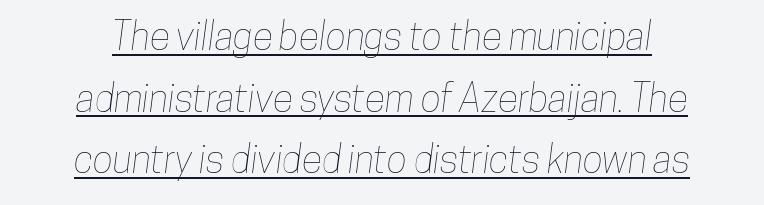
{"width": "condensed", "stroke_contrast": "low", "x_height": "medium", "monospaced": "no", "underline": "yes", "align": "center", "line_spacing": "normal", "line_spacing_ratio": 1.62, "letter_spacing": "normal", "letter_spacing_em": 0.0, "glyph_px": 38}
